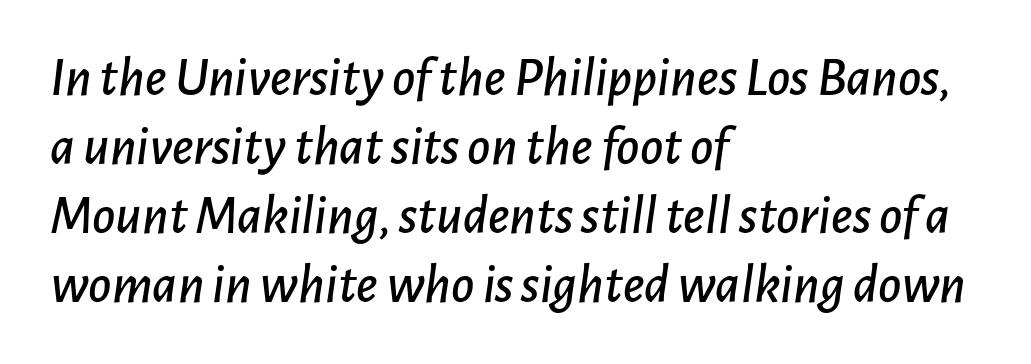
The image shows 56 px text type, italic (leaning right); set left-aligned, line spacing 1.23x, normal letter spacing, not underlined; low stroke contrast and a medium x-height.
